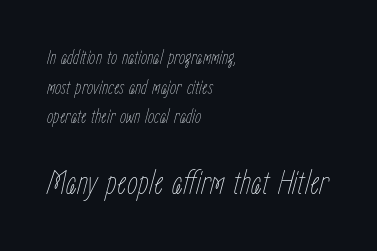
Q: Is the text bold? A: No.
Q: Is the text italic (slanted)? A: Yes, it leans right by about 15 degrees.
Q: Is the text underlined? A: No.
Q: How is the paragraph aligned? A: Left-aligned.
Q: Is the spacing between letters normal or unusually wide? A: Normal.
Q: Is the spacing between lines tight, normal or loose? A: Normal.
Q: Which block of text is set in a larger size, the first (top) or the second (bottom)? A: The second (bottom) one.
Q: Width (condensed, normal, or wide)? A: Condensed.
Q: Stroke contrast? A: Low.
Q: x-height? A: Medium.
Q: Monospaced? A: No.
